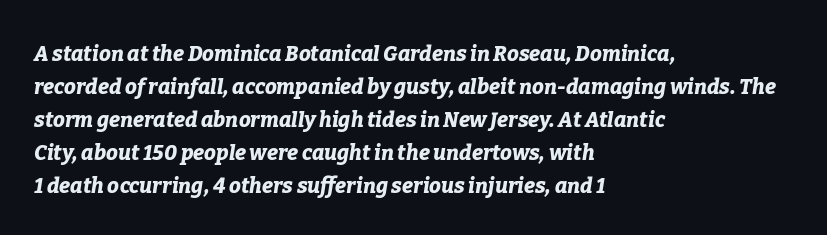
This rendering uses left alignment, leaving the right contour irregular. Only glyphs here, with clear space below each row. The block of text has a typical density, with ordinary space between rows. Compared with ordinary roman type, these characters are visibly tilted. The letters are bold, with thick, heavy strokes. Here the glyphs are tracked normally, forming tight word shapes.
